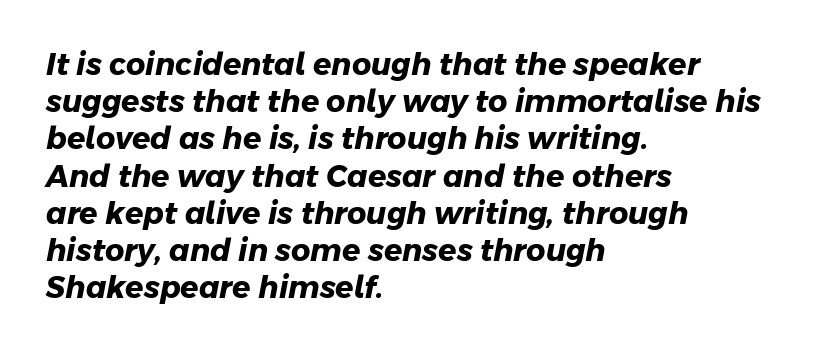
All the whitespace from short lines collects on the right. The type is set solid horizontally, with unmodified tracking. The type family on display is of the sans-serif kind. Is this a fixed-width face? No — the glyphs have proportional, varying widths. Quick note: underline off. A dark, heavy texture on the line: the type is bold.
